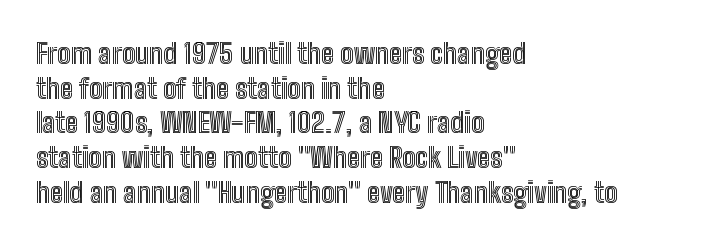
Q: Is the text italic (slanted)? A: No, it is upright.
Q: Is the text underlined? A: No.
Q: How is the paragraph aligned? A: Left-aligned.
Q: Is the spacing between letters normal or unusually wide? A: Normal.
Q: Width (condensed, normal, or wide)? A: Condensed.
Q: x-height? A: Medium.
Q: Monospaced? A: No.
